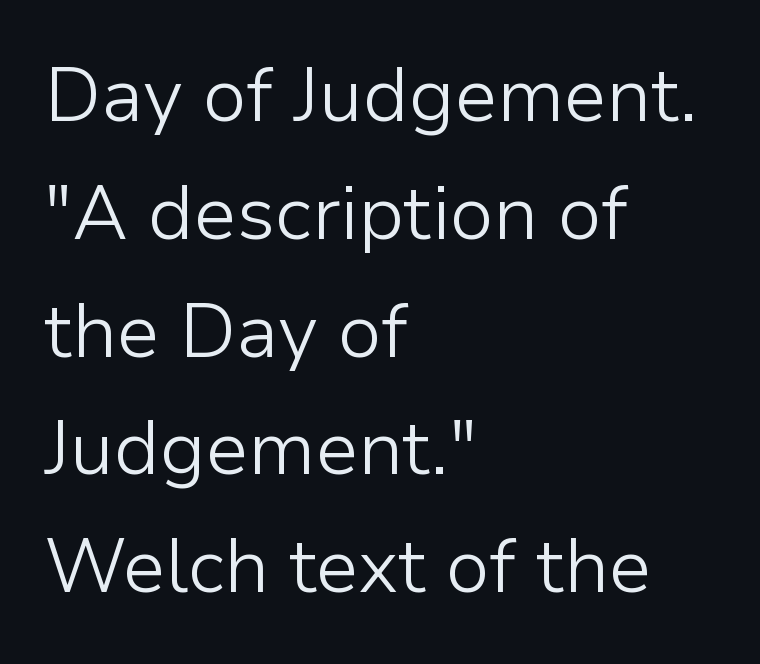
{"serif": "no", "italic": "no", "bold": "no", "weight": "light", "width": "normal", "stroke_contrast": "low", "x_height": "medium", "monospaced": "no", "underline": "no", "align": "left", "line_spacing": "normal", "line_spacing_ratio": 1.55, "letter_spacing": "normal", "letter_spacing_em": 0.0, "glyph_px": 76}
